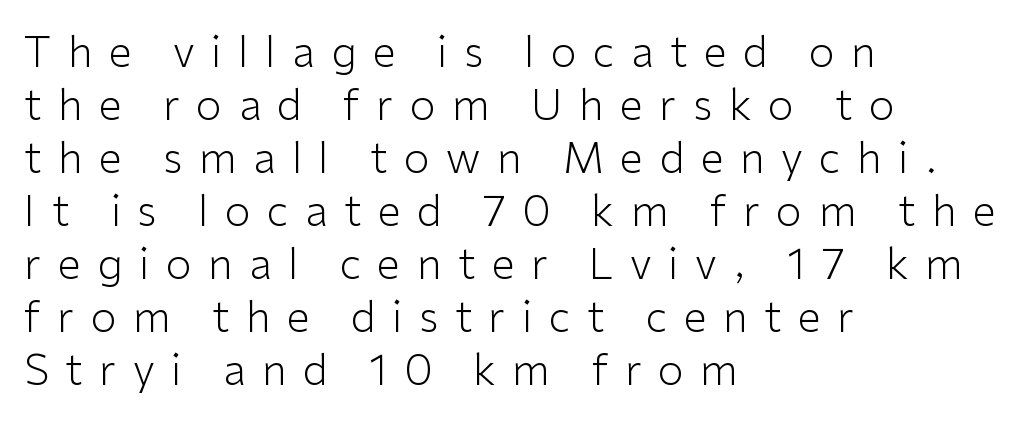
{"serif": "no", "italic": "no", "bold": "no", "weight": "light", "width": "normal", "stroke_contrast": "low", "x_height": "medium", "monospaced": "no", "underline": "no", "align": "left", "line_spacing": "normal", "line_spacing_ratio": 1.26, "letter_spacing": "wide", "letter_spacing_em": 0.39, "glyph_px": 42}
